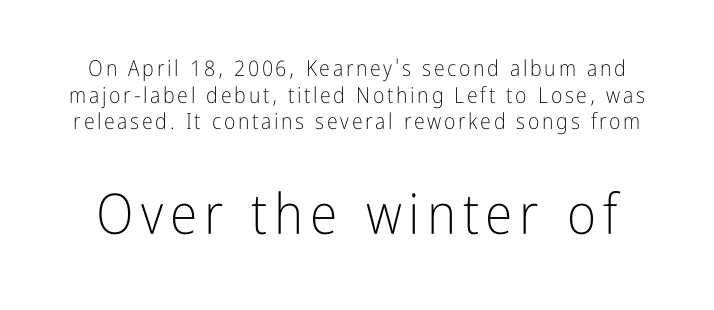
Larger block? The one below; the one above is distinctly smaller. Each letter keeps its own natural width here, so spacing adapts to shape. Font category for this specimen: sans-serif. Stroke mass is kept to a normal reading level or below.
